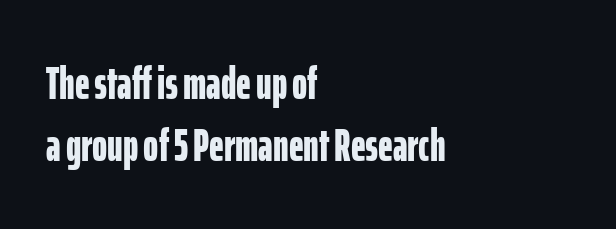
Q: Is the text bold? A: Yes.
Q: Is the text italic (slanted)? A: No, it is upright.
Q: Is the typeface a serif or a sans-serif typeface? A: Sans-serif.
Q: Is the text underlined? A: No.
Q: How is the paragraph aligned? A: Left-aligned.
Q: Is the spacing between letters normal or unusually wide? A: Normal.
Q: Is the spacing between lines tight, normal or loose? A: Normal.
Q: Width (condensed, normal, or wide)? A: Condensed.
Q: Stroke contrast? A: Low.
Q: x-height? A: Medium.
Q: Monospaced? A: No.
